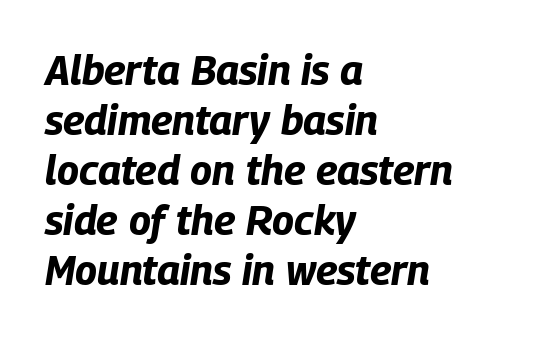
The image shows 41 px bold, condensed type, italic (leaning right); set left-aligned, line spacing 1.22x, normal letter spacing, not underlined; low stroke contrast and a large x-height.
